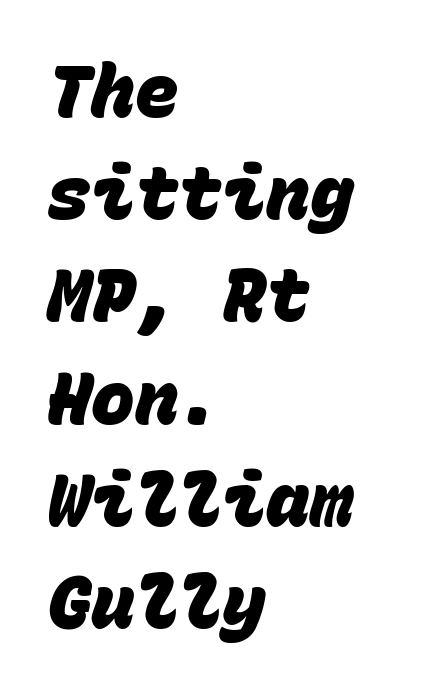
To sum up the face: it is a sans, with no serifs. This sample uses plain, unmodified letter spacing. Check under the words: just untouched page. These lines are set flush left with a ragged right edge. A typesetter would call this monospace, since all characters share one set width.
